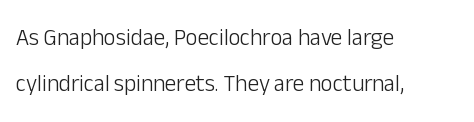
Spacing between characters is what you'd get straight out of the box. The letters stand straight up with perfectly vertical stems. Clear beneath every line of the passage. The strokes are not fattened; the text isn't bold.
